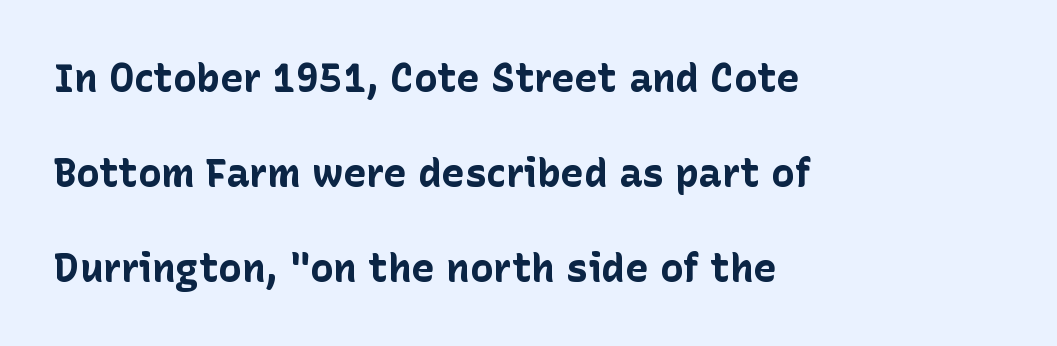
The image shows 39 px bold sans-serif type, upright; set left-aligned, loose line spacing (2.43x), normal letter spacing, not underlined; low stroke contrast and a medium x-height.
